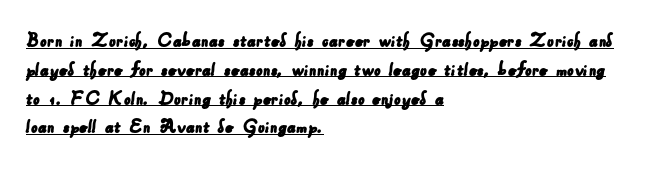
{"underline": "yes", "align": "left", "line_spacing": "normal", "line_spacing_ratio": 1.37, "letter_spacing": "normal", "letter_spacing_em": 0.0, "glyph_px": 21}
